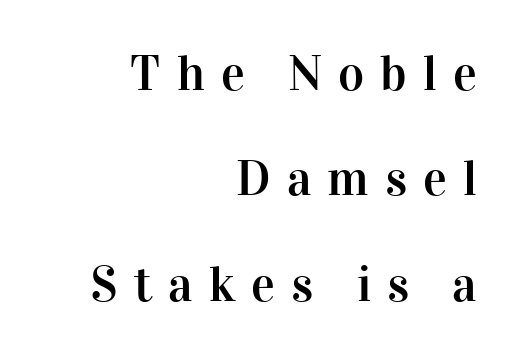
Q: Is the text italic (slanted)? A: No, it is upright.
Q: Is the typeface a serif or a sans-serif typeface? A: Serif.
Q: Is the text underlined? A: No.
Q: How is the paragraph aligned? A: Right-aligned.
Q: Is the spacing between letters normal or unusually wide? A: Unusually wide.
Q: Is the spacing between lines tight, normal or loose? A: Loose.
Q: Width (condensed, normal, or wide)? A: Normal.
Q: Stroke contrast? A: High.
Q: x-height? A: Medium.
Q: Monospaced? A: No.
